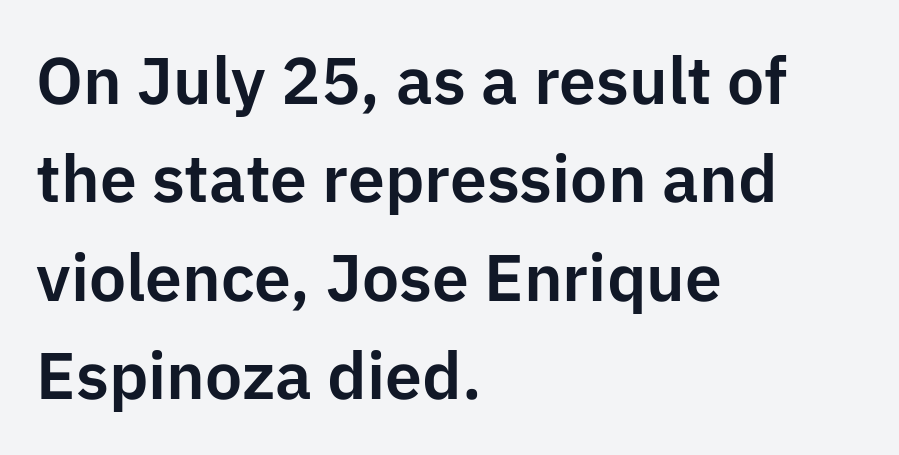
{"serif": "no", "italic": "no", "width": "normal", "stroke_contrast": "low", "x_height": "medium", "monospaced": "no", "underline": "no", "align": "left", "line_spacing": "normal", "line_spacing_ratio": 1.49, "letter_spacing": "normal", "letter_spacing_em": 0.0, "glyph_px": 66}
